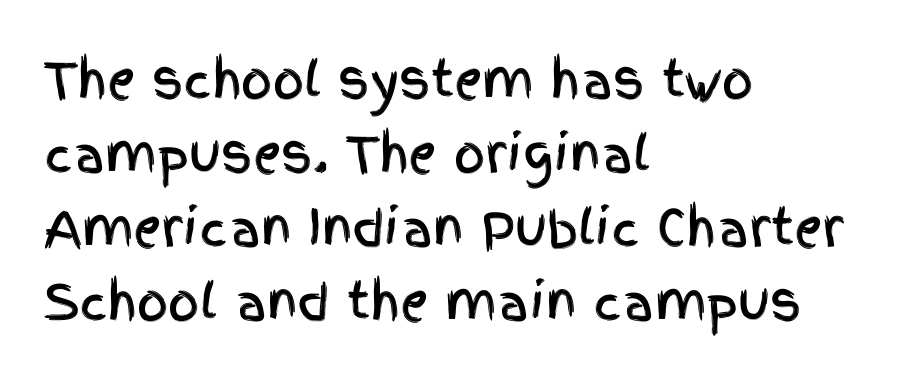
Each letter keeps its own natural width here, so spacing adapts to shape. Vertical strokes here are truly vertical. Bare-footed words on every line. Serifs: no, the terminals of the letterforms are clean. How are the letters spaced? Ordinarily, with no added tracking. This sample keeps an unexceptional amount of space between lines.
